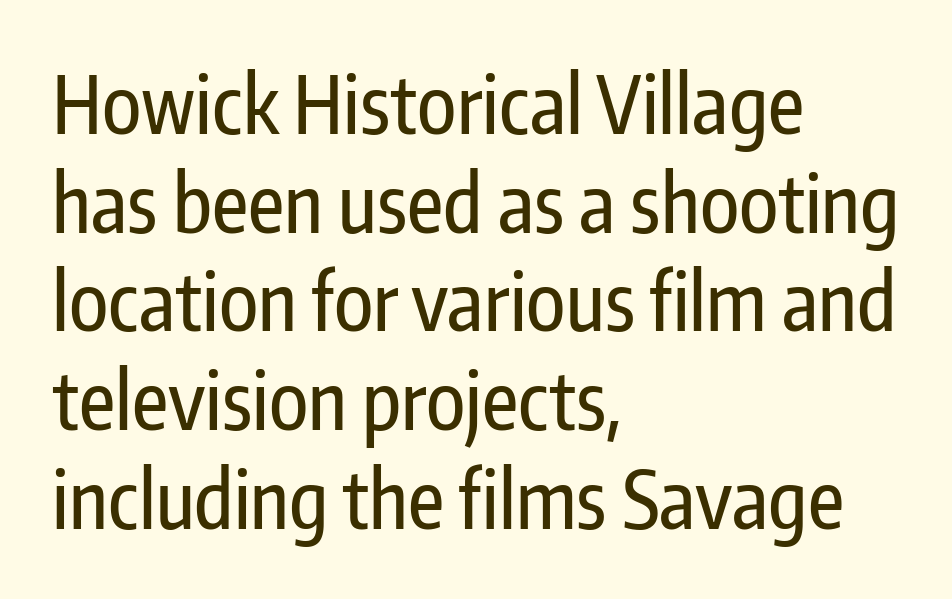
Q: Is the text italic (slanted)? A: No, it is upright.
Q: Is the typeface a serif or a sans-serif typeface? A: Sans-serif.
Q: Is the text underlined? A: No.
Q: How is the paragraph aligned? A: Left-aligned.
Q: Is the spacing between letters normal or unusually wide? A: Normal.
Q: Is the spacing between lines tight, normal or loose? A: Normal.
Q: Width (condensed, normal, or wide)? A: Condensed.
Q: Stroke contrast? A: Low.
Q: x-height? A: Medium.
Q: Monospaced? A: No.
